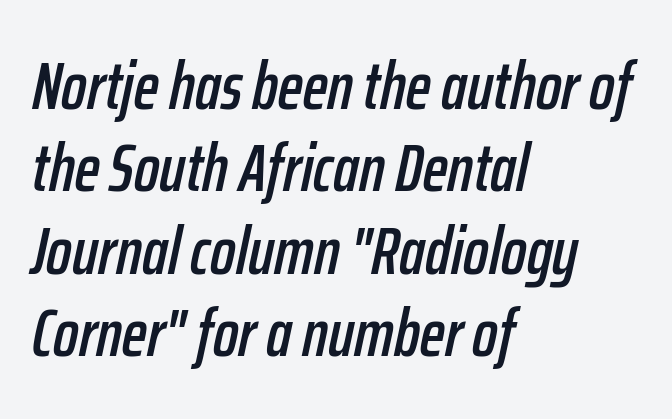
The image shows 67 px condensed type, italic (leaning right); set left-aligned, line spacing 1.23x, normal letter spacing, not underlined; low stroke contrast and a medium x-height.
